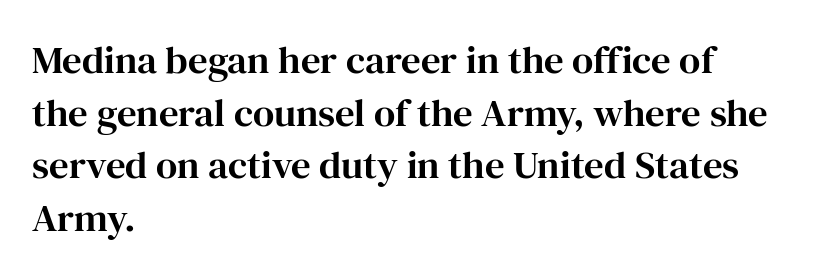
The image shows 39 px serif type, upright; set left-aligned, normal line spacing (1.35x), normal letter spacing, not underlined; high stroke contrast and a medium x-height.
